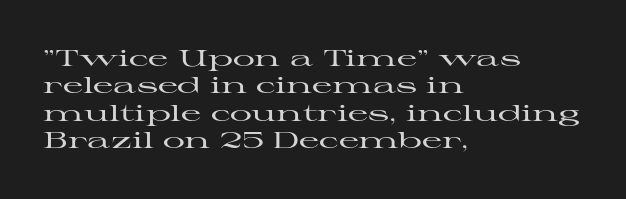
Q: Is the text italic (slanted)? A: No, it is upright.
Q: Is the text underlined? A: No.
Q: How is the paragraph aligned? A: Left-aligned.
Q: Is the spacing between letters normal or unusually wide? A: Normal.
